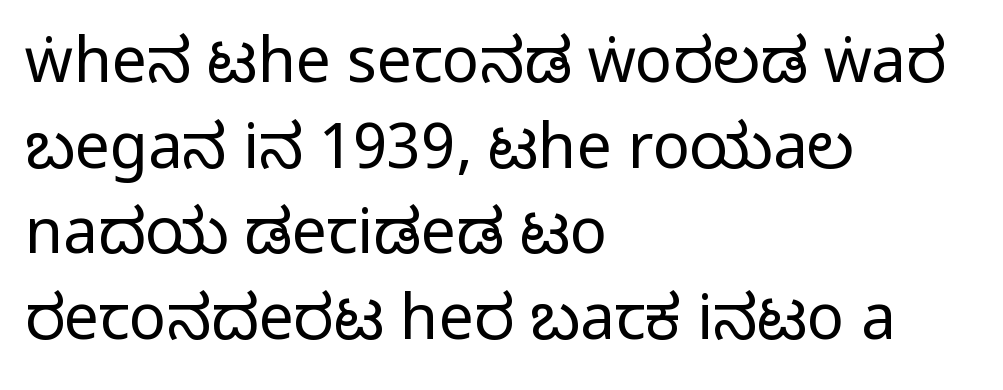
{"serif": "no", "italic": "no", "bold": "no", "weight": "regular", "width": "condensed", "stroke_contrast": "low", "x_height": "large", "monospaced": "no", "underline": "no", "align": "left", "line_spacing": "normal", "line_spacing_ratio": 1.38, "letter_spacing": "normal", "letter_spacing_em": 0.0, "glyph_px": 62}
